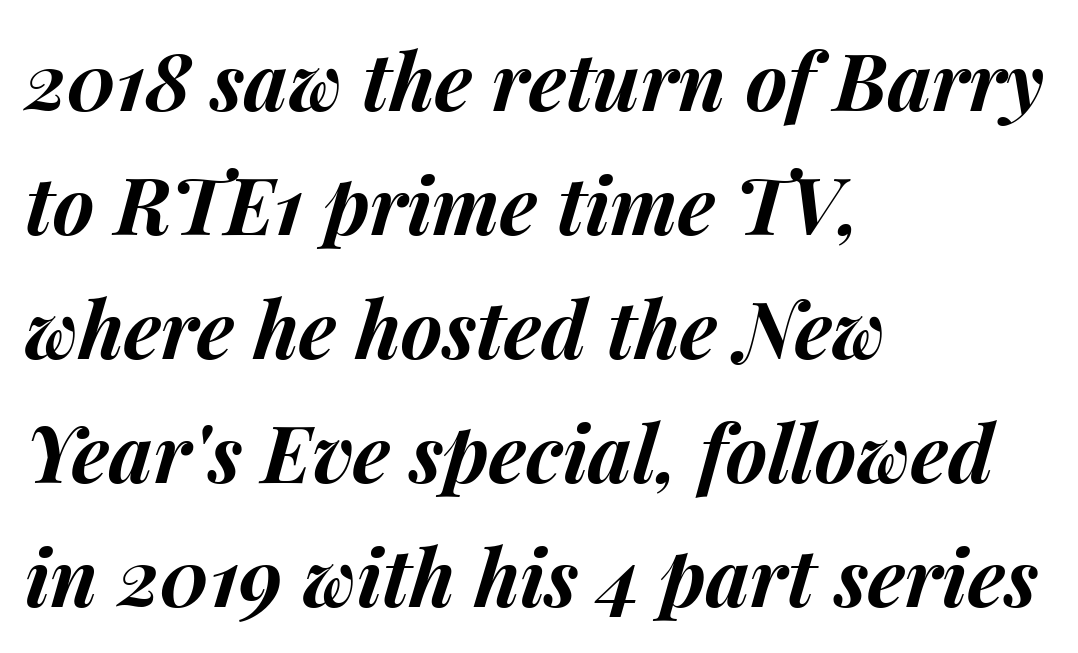
Q: Is the text bold? A: Yes.
Q: Is the text italic (slanted)? A: Yes, it leans right by about 15 degrees.
Q: Is the text underlined? A: No.
Q: How is the paragraph aligned? A: Left-aligned.
Q: Is the spacing between letters normal or unusually wide? A: Normal.
Q: Is the spacing between lines tight, normal or loose? A: Normal.
Q: Width (condensed, normal, or wide)? A: Normal.
Q: Stroke contrast? A: Medium.
Q: x-height? A: Medium.
Q: Monospaced? A: No.
